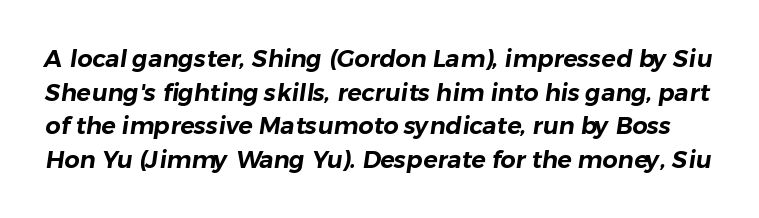
Q: Is the text underlined? A: No.
Q: Is the spacing between letters normal or unusually wide? A: Normal.
Q: Is the spacing between lines tight, normal or loose? A: Normal.
